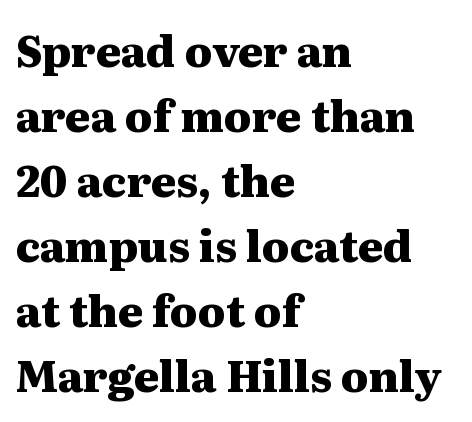
{"serif": "yes", "italic": "no", "bold": "yes", "weight": "heavy", "width": "wide", "stroke_contrast": "medium", "x_height": "medium", "monospaced": "no", "underline": "no", "align": "left", "line_spacing": "normal", "line_spacing_ratio": 1.51, "letter_spacing": "normal", "letter_spacing_em": 0.0, "glyph_px": 43}
